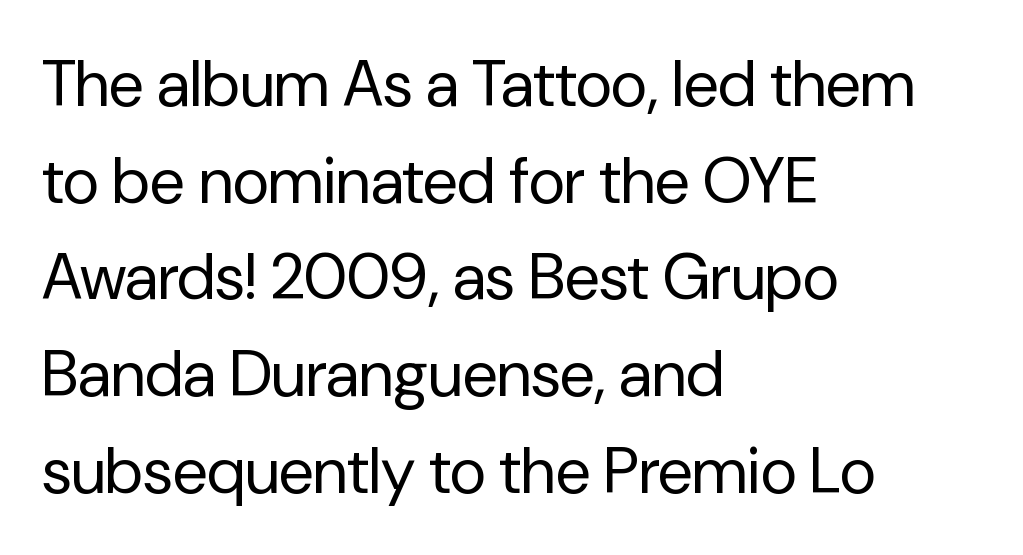
Q: Is the text bold? A: No.
Q: Is the text italic (slanted)? A: No, it is upright.
Q: Is the typeface a serif or a sans-serif typeface? A: Sans-serif.
Q: Is the text underlined? A: No.
Q: How is the paragraph aligned? A: Left-aligned.
Q: Is the spacing between letters normal or unusually wide? A: Normal.
Q: Is the spacing between lines tight, normal or loose? A: Normal.
Q: Width (condensed, normal, or wide)? A: Normal.
Q: Stroke contrast? A: Low.
Q: x-height? A: Medium.
Q: Monospaced? A: No.
